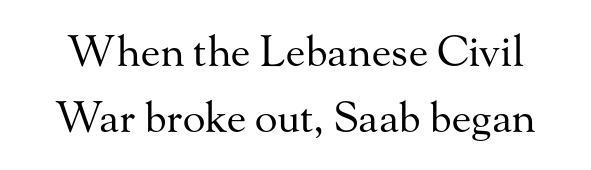
Q: Is the text bold? A: No.
Q: Is the text italic (slanted)? A: No, it is upright.
Q: Is the typeface a serif or a sans-serif typeface? A: Serif.
Q: Is the text underlined? A: No.
Q: Is the spacing between letters normal or unusually wide? A: Normal.
Q: Is the spacing between lines tight, normal or loose? A: Normal.
Q: Width (condensed, normal, or wide)? A: Normal.
Q: Stroke contrast? A: Medium.
Q: x-height? A: Small.
Q: Monospaced? A: No.
